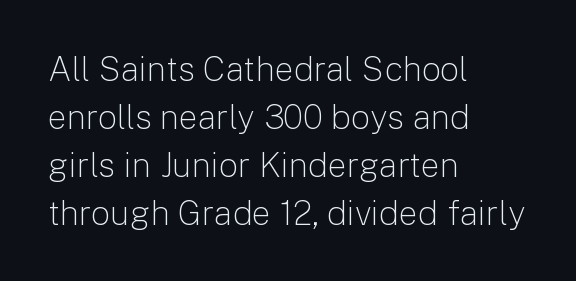
Look at the bottom of the vertical strokes: they stop flat, with no serifs. Just letters on the line, the space beneath them empty. Varying glyph widths throughout — classic text-font behaviour. Left-aligned paragraph, ragged on the right. Short note: letters normally spaced. The typesetting does not lean heavy: it is not bold.
